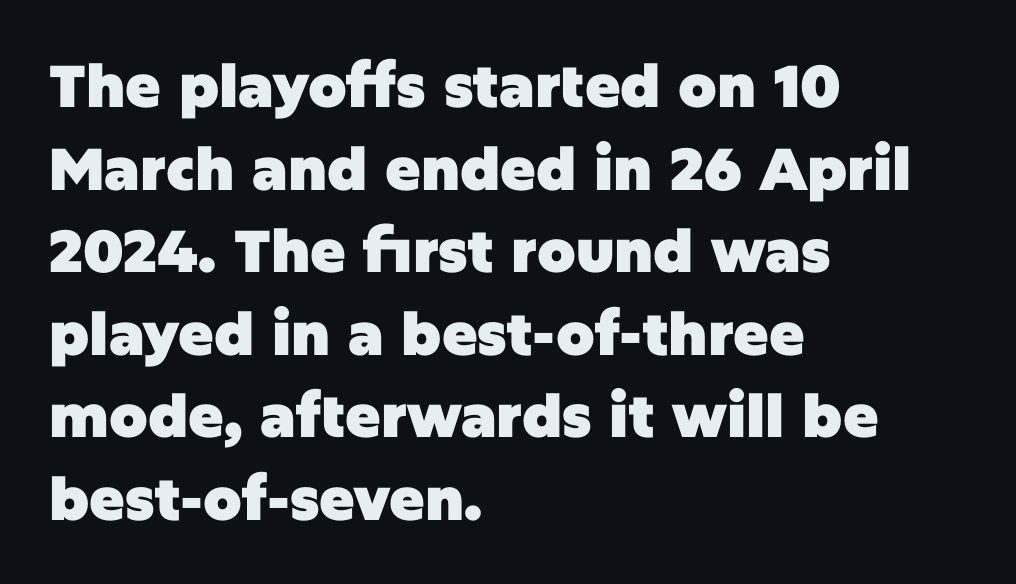
Students, observe: this is what conventionally led text looks like. Typesetter's note: full bold, strokes at maximum text heaviness. The characters display no serif detailing; their extremities are plain. Ascenders rise straight up at ninety degrees. The rendering anchors every line to the left-hand side. Characters follow at the spacing the type designer built in.
